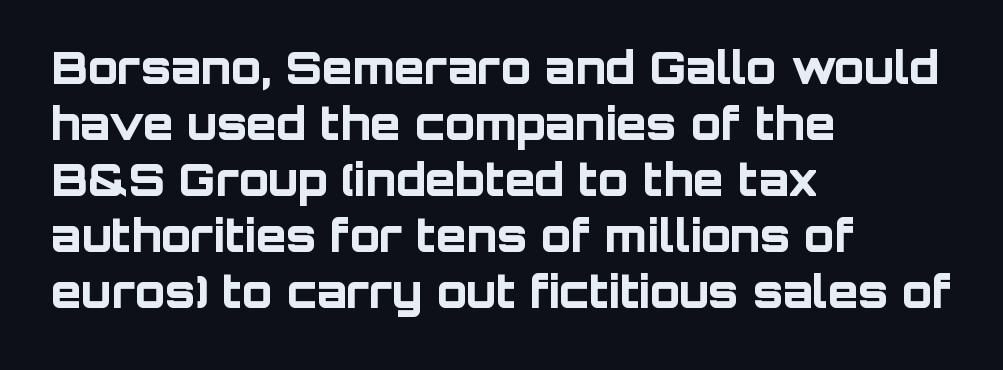
Serifs: no, the terminals of the letterforms are clean. Posture: vertical. Think of a printed novel: that variable character pitch is what you see here. Weight: bold.
